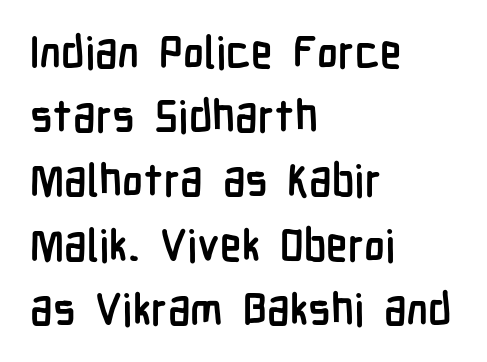
The font's upright variant was chosen for this text. The face used here is proportionally spaced, like ordinary book or web type. The area under the type is left untouched. This block has exactly the height ordinary leading produces. The tracking reads as untouched default to a designer's eye. This rendering employs a face without finishing strokes, i.e., a sans-serif.
